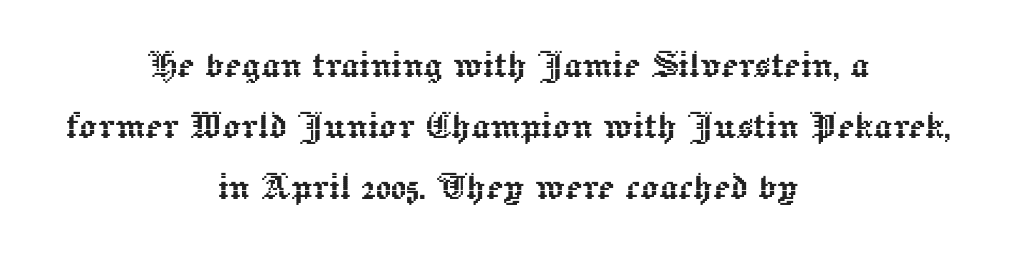
The image shows 45 px text type, upright; set centered, normal line spacing (1.36x), normal letter spacing, not underlined; a medium x-height.
